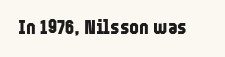
The image shows 21 px bold type, upright; set normal letter spacing, not underlined.
